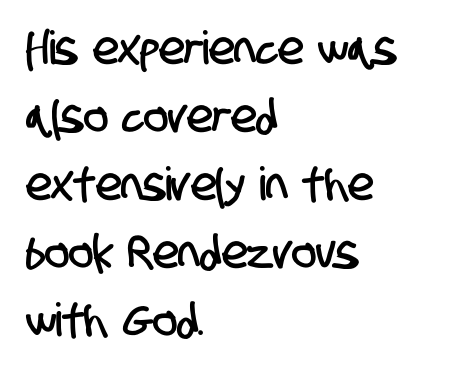
Q: Is the typeface a serif or a sans-serif typeface? A: Sans-serif.
Q: Is the text underlined? A: No.
Q: How is the paragraph aligned? A: Left-aligned.
Q: Is the spacing between letters normal or unusually wide? A: Normal.
Q: Is the spacing between lines tight, normal or loose? A: Normal.
Q: Width (condensed, normal, or wide)? A: Condensed.
Q: Stroke contrast? A: Low.
Q: x-height? A: Large.
Q: Monospaced? A: No.
